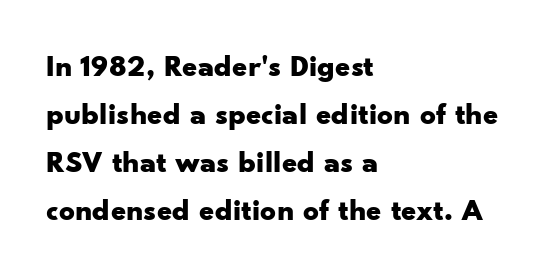
The image shows 31 px bold, wide sans-serif type, upright; set left-aligned, normal line spacing (1.55x), normal letter spacing, not underlined; low stroke contrast and a small x-height.
